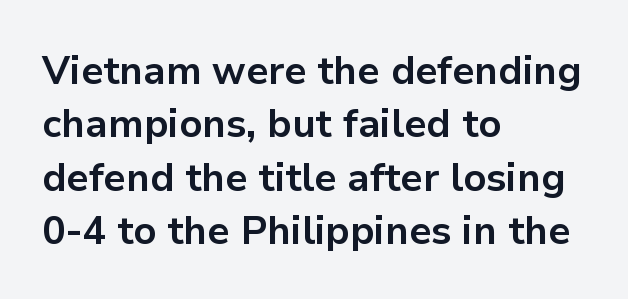
{"serif": "no", "italic": "no", "bold": "yes", "weight": "bold", "width": "normal", "stroke_contrast": "low", "x_height": "medium", "monospaced": "no", "underline": "no", "align": "left", "line_spacing": "normal", "line_spacing_ratio": 1.37, "letter_spacing": "normal", "letter_spacing_em": 0.0, "glyph_px": 39}
